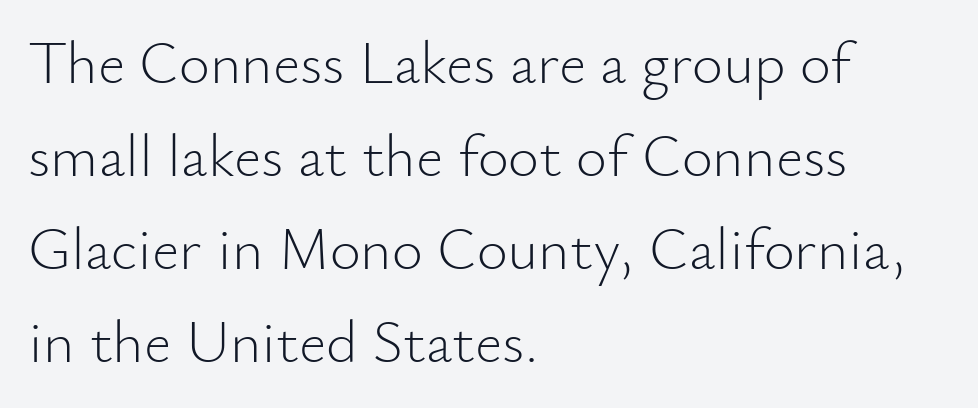
{"serif": "no", "italic": "no", "bold": "no", "weight": "light", "width": "normal", "stroke_contrast": "low", "x_height": "small", "monospaced": "no", "underline": "no", "align": "left", "line_spacing": "normal", "line_spacing_ratio": 1.55, "letter_spacing": "normal", "letter_spacing_em": 0.0, "glyph_px": 60}
